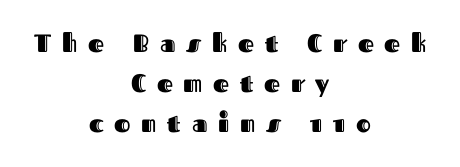
Q: Is the text italic (slanted)? A: No, it is upright.
Q: Is the text underlined? A: No.
Q: How is the paragraph aligned? A: Centered.
Q: Is the spacing between letters normal or unusually wide? A: Unusually wide.
Q: Is the spacing between lines tight, normal or loose? A: Normal.
